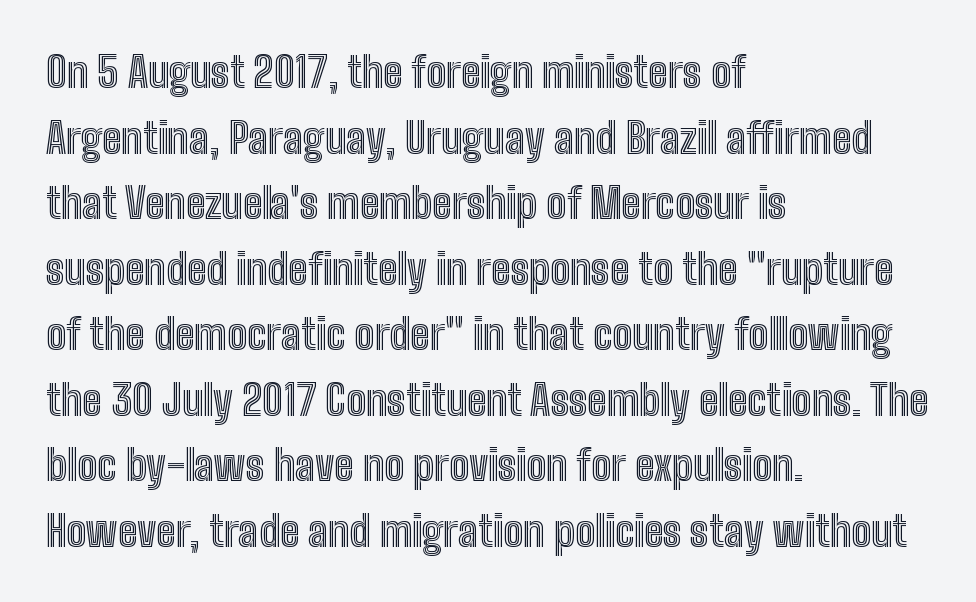
Here the glyphs are tracked normally, forming tight word shapes. The rendering uses natural spacing where letterforms have individual widths. The text block is weighted toward the left margin, trailing off unevenly rightward. Decoration check: the copy has no underline. It's the straight-up-and-down kind of type. Honestly, the row spacing looks completely unremarkable.
